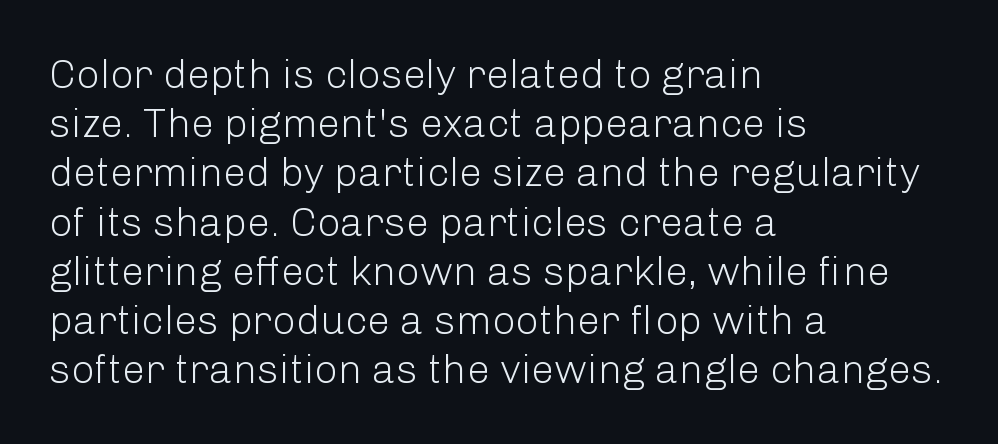
The image shows 41 px light sans-serif type, upright; set left-aligned, line spacing 1.2x, normal letter spacing, not underlined; low stroke contrast and a medium x-height.
